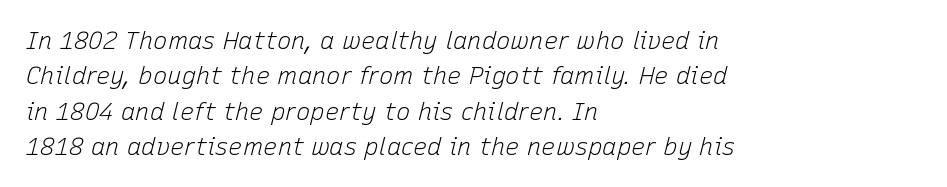
Short note: letters normally spaced. Think standard paragraph weight, or any step lighter than that. Looking at the ascenders, they clearly lean. Quick note: interline space is typical.
